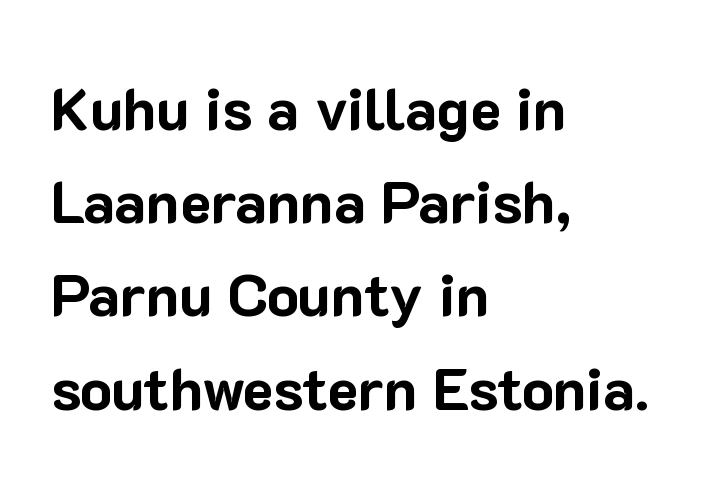
The image shows 59 px bold sans-serif type, upright; set left-aligned, normal line spacing (1.58x), normal letter spacing, not underlined; low stroke contrast and a medium x-height.
